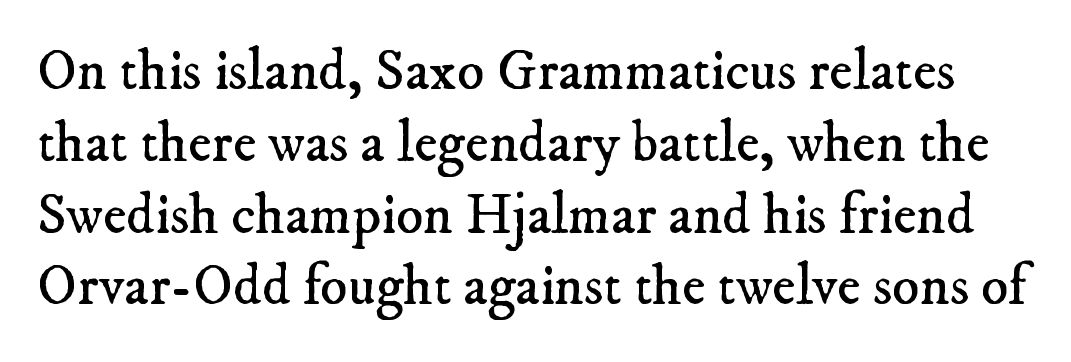
Q: Is the text bold? A: No.
Q: Is the typeface a serif or a sans-serif typeface? A: Serif.
Q: Is the text underlined? A: No.
Q: Is the spacing between letters normal or unusually wide? A: Normal.
Q: Is the spacing between lines tight, normal or loose? A: Normal.
Q: Width (condensed, normal, or wide)? A: Normal.
Q: Stroke contrast? A: Low.
Q: x-height? A: Small.
Q: Monospaced? A: No.
